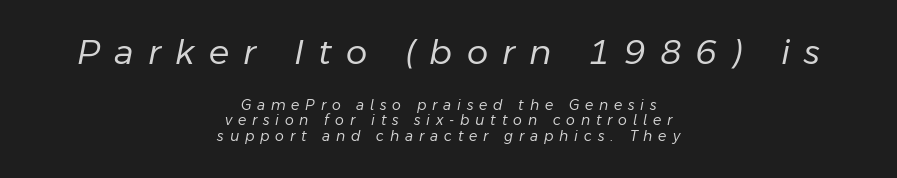
The image shows 34 px regular-weight type, italic (leaning right); set centered, tight line spacing (1.11x), unusually wide letter spacing (+0.42 em), not underlined; the first (top) block is 2.43x larger; low stroke contrast and a medium x-height.
